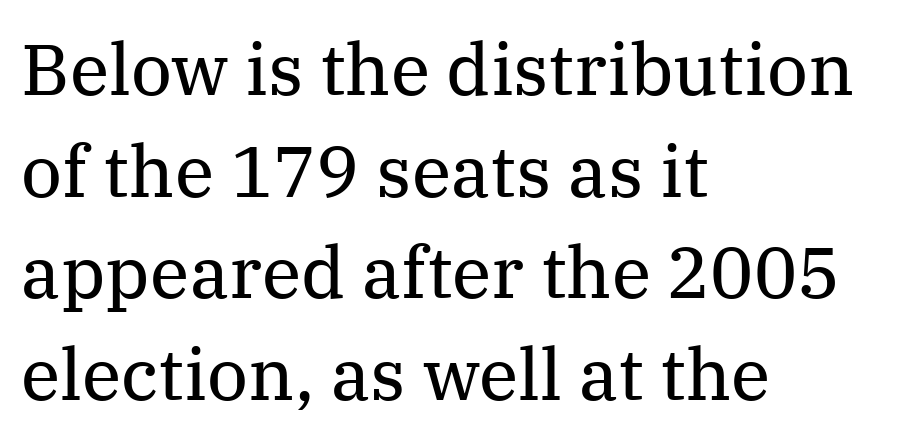
Counters stay open thanks to moderate or lighter strokes. Is there any slant? The stems are plumb. Compared with a centered layout, this one pins lines to the left instead. Honestly, there is no underline to notice here at all. Tracking here is standard; glyphs follow each other at the usual distance. Line spacing here is normal.
